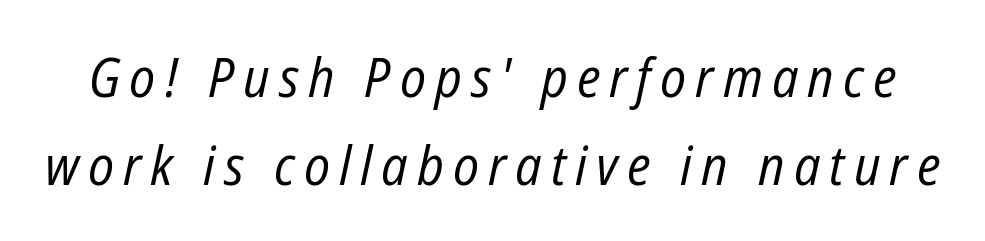
The image shows 54 px regular-weight, condensed type, italic (leaning right); set normal line spacing (1.63x), not underlined; low stroke contrast and a medium x-height.
